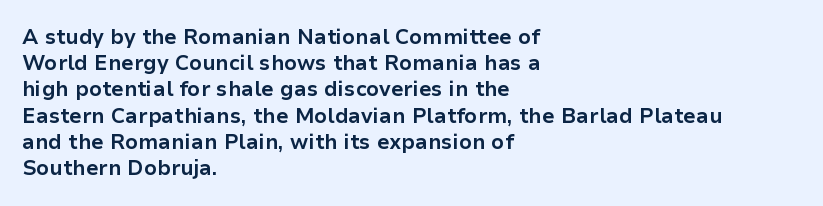
The image shows 21 px bold type, upright; set left-aligned, normal line spacing (1.25x), normal letter spacing, not underlined.
